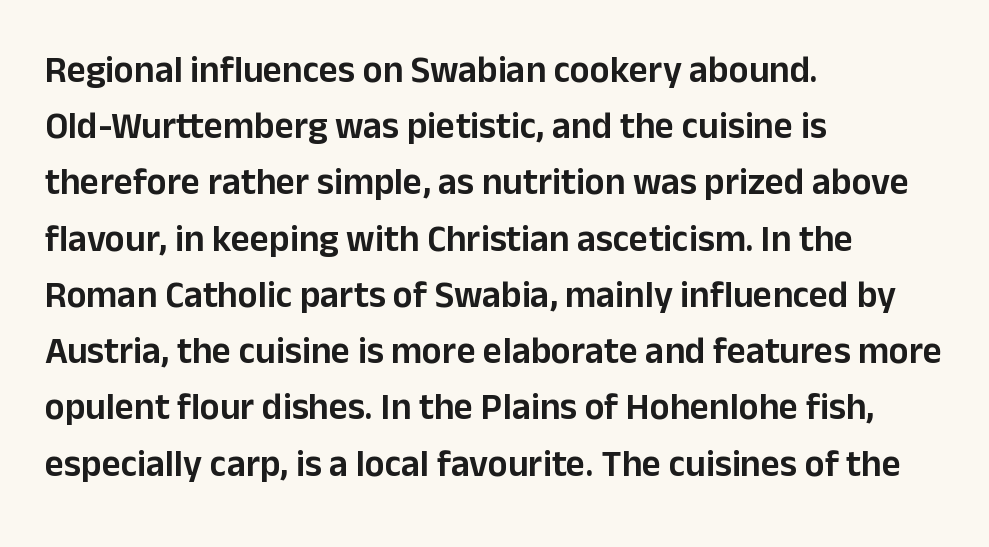
The image shows 37 px sans-serif type, upright; set left-aligned, normal line spacing (1.52x), normal letter spacing, not underlined; low stroke contrast and a medium x-height.
